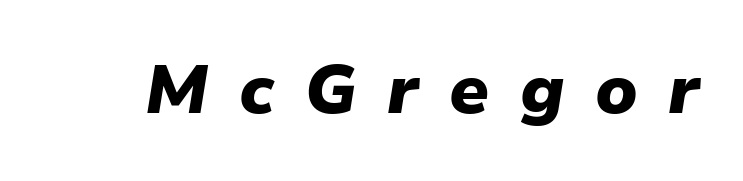
Q: Is the text bold? A: Yes.
Q: Is the text italic (slanted)? A: Yes, it leans right by about 9 degrees.
Q: Is the text underlined? A: No.
Q: Is the spacing between letters normal or unusually wide? A: Unusually wide.
Q: Width (condensed, normal, or wide)? A: Normal.
Q: Stroke contrast? A: Low.
Q: x-height? A: Medium.
Q: Monospaced? A: No.
